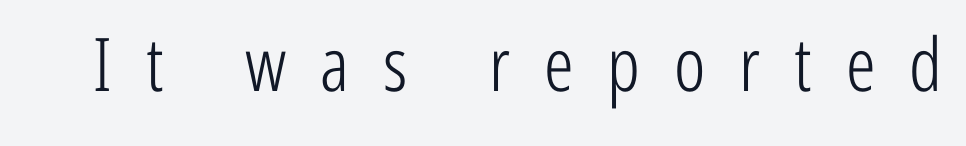
Q: Is the text bold? A: No.
Q: Is the text italic (slanted)? A: No, it is upright.
Q: Is the typeface a serif or a sans-serif typeface? A: Sans-serif.
Q: Is the text underlined? A: No.
Q: Is the spacing between letters normal or unusually wide? A: Unusually wide.
Q: Width (condensed, normal, or wide)? A: Condensed.
Q: Stroke contrast? A: Low.
Q: x-height? A: Medium.
Q: Monospaced? A: No.
